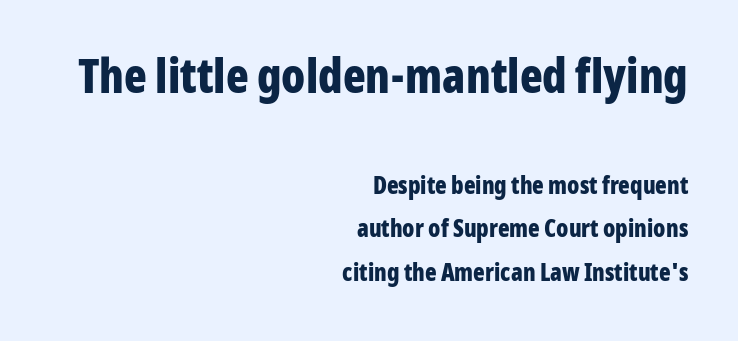
The image shows 47 px bold, condensed sans-serif type, upright; set right-aligned, line spacing 1.8x, normal letter spacing, not underlined; the first (top) block is 1.96x larger; low stroke contrast and a medium x-height.
